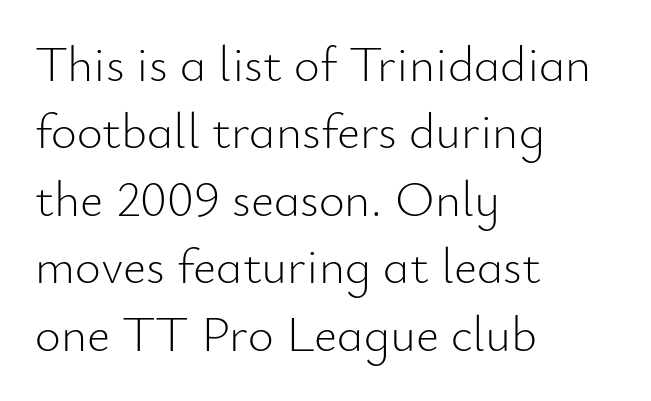
Q: Is the text bold? A: No.
Q: Is the text italic (slanted)? A: No, it is upright.
Q: Is the typeface a serif or a sans-serif typeface? A: Sans-serif.
Q: Is the text underlined? A: No.
Q: How is the paragraph aligned? A: Left-aligned.
Q: Is the spacing between letters normal or unusually wide? A: Normal.
Q: Is the spacing between lines tight, normal or loose? A: Normal.
Q: Width (condensed, normal, or wide)? A: Normal.
Q: Stroke contrast? A: Low.
Q: x-height? A: Small.
Q: Monospaced? A: No.
